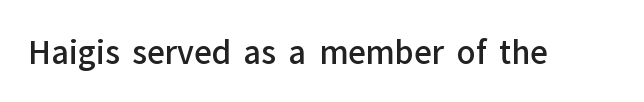
Q: Is the text bold? A: Semi-bold.
Q: Is the text italic (slanted)? A: No, it is upright.
Q: Is the typeface a serif or a sans-serif typeface? A: Sans-serif.
Q: Is the text underlined? A: No.
Q: Is the spacing between letters normal or unusually wide? A: Normal.
Q: Width (condensed, normal, or wide)? A: Normal.
Q: Stroke contrast? A: Low.
Q: x-height? A: Medium.
Q: Monospaced? A: No.
